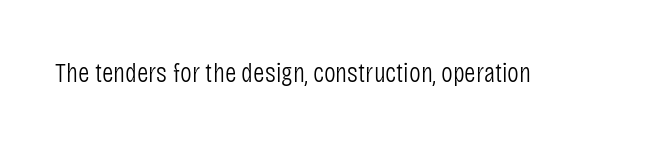
The image shows 28 px light, condensed sans-serif type, upright; set normal letter spacing, not underlined; low stroke contrast and a large x-height.
